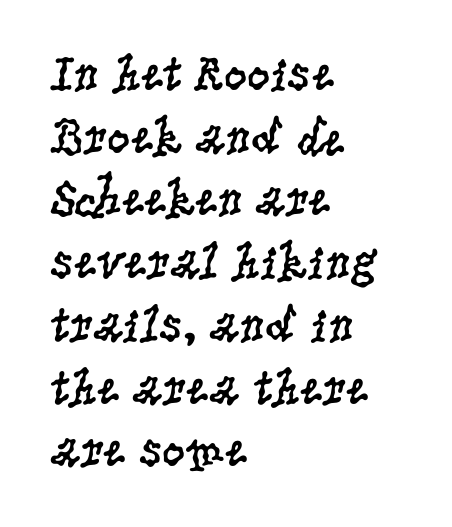
Rule under the text: the space is simply empty. Each letter keeps its own natural width here, so spacing adapts to shape. This sample is left-justified, so line endings fall wherever the words run out. The gaps between neighbouring characters are ordinary and unremarkable.
